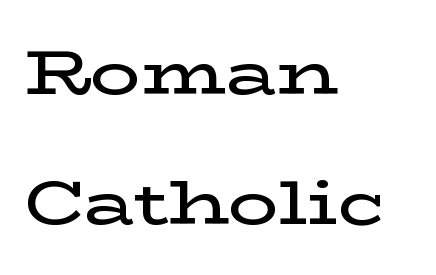
Q: Is the text bold? A: Semi-bold.
Q: Is the text italic (slanted)? A: No, it is upright.
Q: Is the typeface a serif or a sans-serif typeface? A: Serif.
Q: Is the text underlined? A: No.
Q: How is the paragraph aligned? A: Left-aligned.
Q: Is the spacing between letters normal or unusually wide? A: Normal.
Q: Is the spacing between lines tight, normal or loose? A: Loose.
Q: Width (condensed, normal, or wide)? A: Wide.
Q: Stroke contrast? A: Low.
Q: x-height? A: Medium.
Q: Monospaced? A: No.
